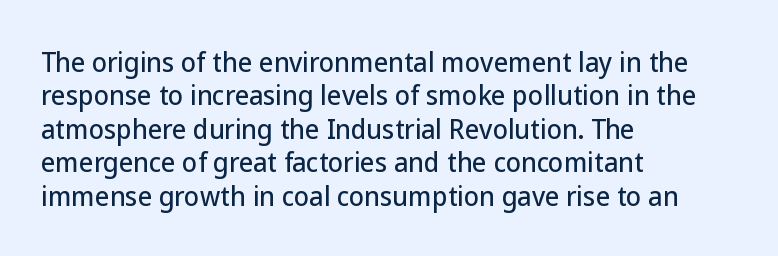
The image shows 25 px text type, upright; set left-aligned, normal line spacing (1.34x), normal letter spacing, not underlined.
